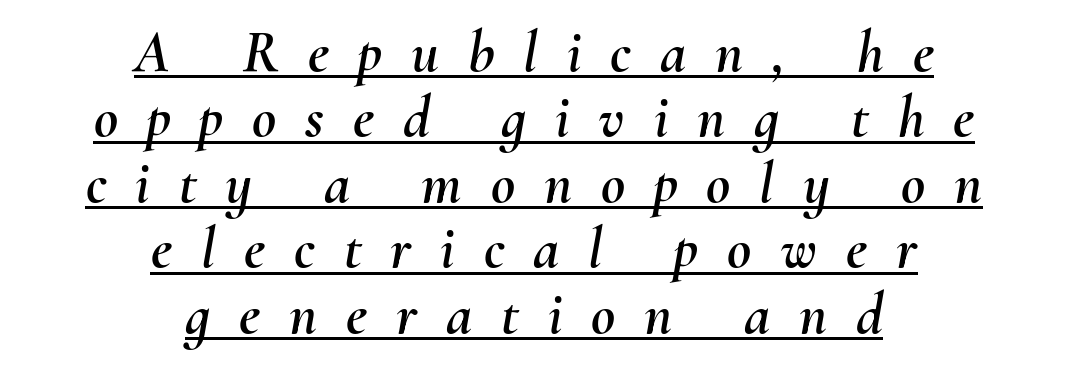
Q: Is the text italic (slanted)? A: Yes, it leans right by about 10 degrees.
Q: Is the text underlined? A: Yes.
Q: How is the paragraph aligned? A: Centered.
Q: Is the spacing between letters normal or unusually wide? A: Unusually wide.
Q: Is the spacing between lines tight, normal or loose? A: Tight.
Q: Width (condensed, normal, or wide)? A: Normal.
Q: Stroke contrast? A: Medium.
Q: x-height? A: Small.
Q: Monospaced? A: No.
